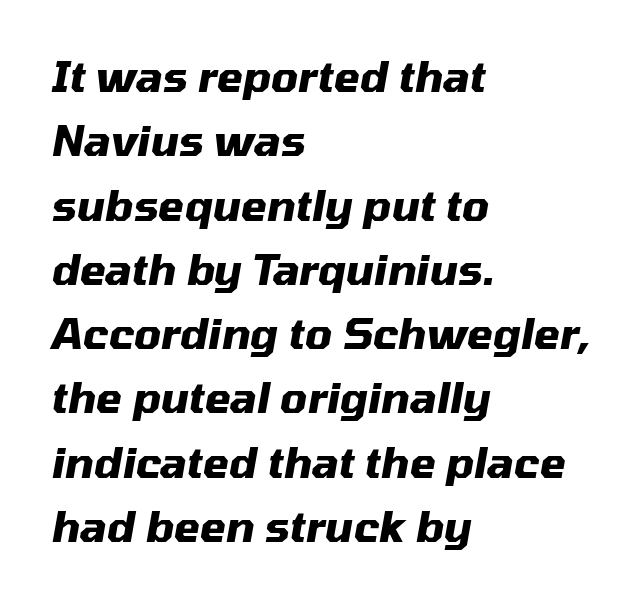
Q: Is the text bold? A: Yes.
Q: Is the text italic (slanted)? A: Yes, it leans right by about 10 degrees.
Q: Is the text underlined? A: No.
Q: How is the paragraph aligned? A: Left-aligned.
Q: Is the spacing between letters normal or unusually wide? A: Normal.
Q: Is the spacing between lines tight, normal or loose? A: Normal.
Q: Width (condensed, normal, or wide)? A: Normal.
Q: Stroke contrast? A: Medium.
Q: x-height? A: Medium.
Q: Monospaced? A: No.
